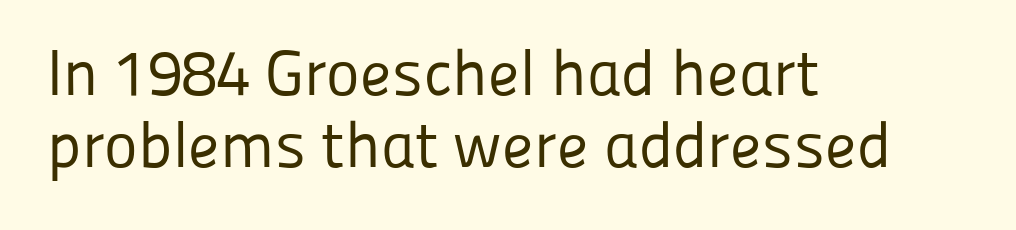
Do the characters align in a grid? No, the font is proportional. Nope, not italic — everything's standing straight. The string is rendered with underlining switched off. The rendering keeps characters at their native spacing. If you drew a ruler down the left edge, every line would touch it.
